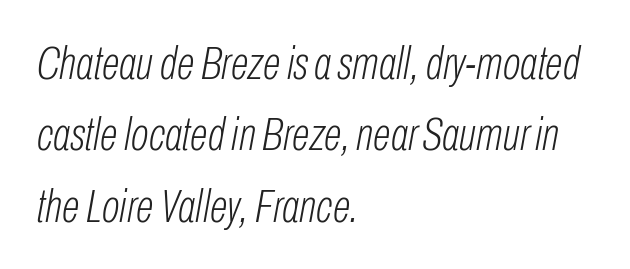
Q: Is the text bold? A: No.
Q: Is the text italic (slanted)? A: Yes, it leans right by about 10 degrees.
Q: Is the text underlined? A: No.
Q: How is the paragraph aligned? A: Left-aligned.
Q: Is the spacing between letters normal or unusually wide? A: Normal.
Q: Is the spacing between lines tight, normal or loose? A: Normal.
Q: Width (condensed, normal, or wide)? A: Condensed.
Q: Stroke contrast? A: Low.
Q: x-height? A: Medium.
Q: Monospaced? A: No.
